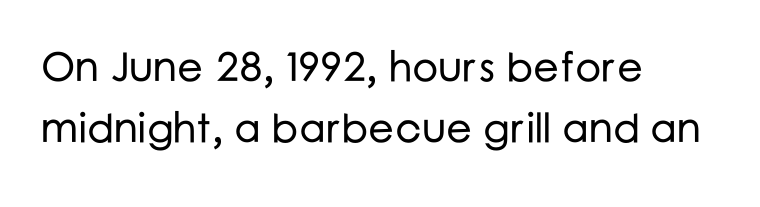
{"serif": "no", "italic": "no", "width": "normal", "stroke_contrast": "low", "x_height": "medium", "monospaced": "no", "underline": "no", "align": "left", "line_spacing": "normal", "line_spacing_ratio": 1.5, "letter_spacing": "normal", "letter_spacing_em": 0.0, "glyph_px": 41}
